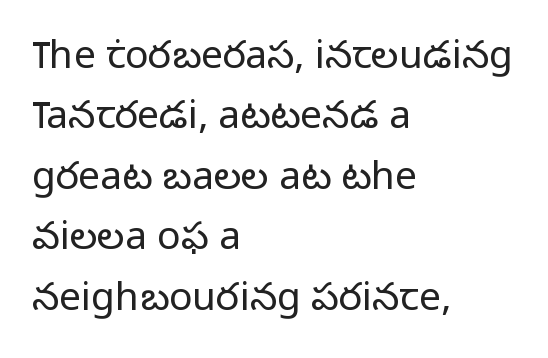
Do the characters align in a grid? No, the font is proportional. Observe the ordinary spacing: letters are neighbours, not strangers. The space directly below the letters is spotless. Weight: not bold — regular or lighter. Which margin do the lines hug? The left one — the right edge is uneven. Serif or sans? Sans — the stroke terminals are bare.
